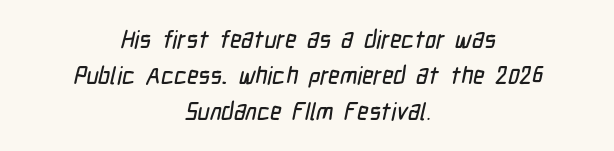
Q: Is the text underlined? A: No.
Q: How is the paragraph aligned? A: Centered.
Q: Is the spacing between letters normal or unusually wide? A: Normal.
Q: Is the spacing between lines tight, normal or loose? A: Normal.
